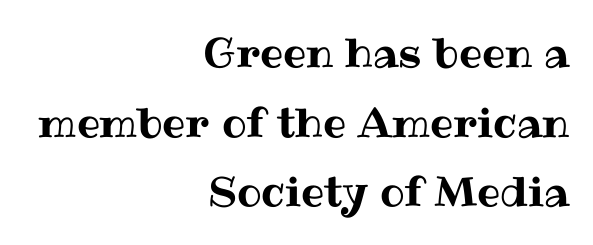
{"italic": "no", "width": "normal", "stroke_contrast": "medium", "x_height": "medium", "monospaced": "no", "underline": "no", "align": "right", "line_spacing": "normal", "line_spacing_ratio": 1.7, "letter_spacing": "normal", "letter_spacing_em": 0.0, "glyph_px": 41}
